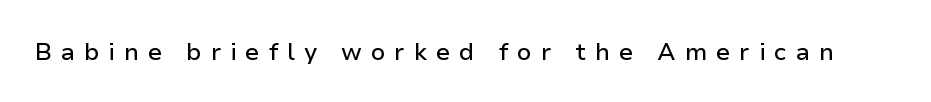
You could only call the tracking loose — the letters float apart. When letters stand straight like this, we call the style roman or upright. Underline: absent.
